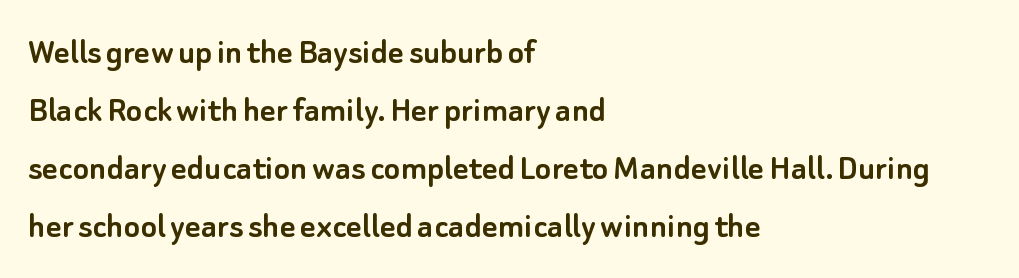
The image shows 38 px sans-serif type, upright; set left-aligned, normal line spacing (1.53x), normal letter spacing, not underlined; low stroke contrast and a small x-height.
